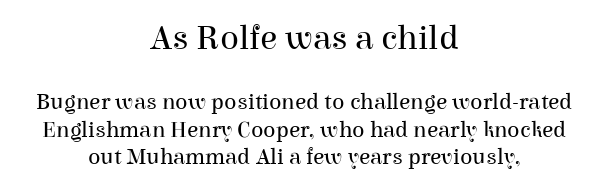
{"serif": "yes", "italic": "no", "bold": "no", "weight": "regular", "width": "normal", "stroke_contrast": "high", "x_height": "medium", "monospaced": "no", "underline": "no", "align": "center", "line_spacing_ratio": 1.2, "letter_spacing": "normal", "letter_spacing_em": 0.0, "larger_block": "first", "size_ratio": 1.52, "glyph_px": 35}
